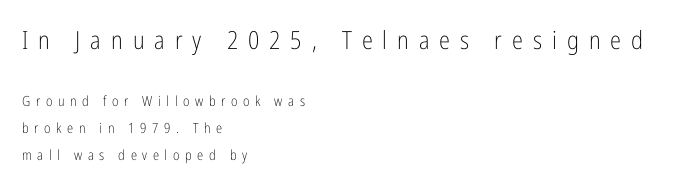
Q: Is the text bold? A: No.
Q: Is the text italic (slanted)? A: No, it is upright.
Q: Is the text underlined? A: No.
Q: How is the paragraph aligned? A: Left-aligned.
Q: Is the spacing between letters normal or unusually wide? A: Unusually wide.
Q: Is the spacing between lines tight, normal or loose? A: Loose.
Q: Which block of text is set in a larger size, the first (top) or the second (bottom)? A: The first (top) one.
